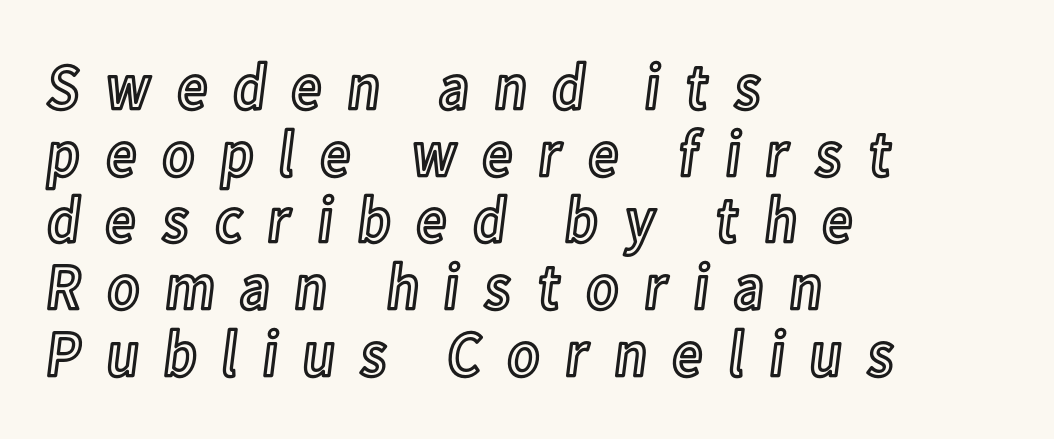
Q: Is the text italic (slanted)? A: Yes.
Q: Is the text underlined? A: No.
Q: How is the paragraph aligned? A: Left-aligned.
Q: Is the spacing between letters normal or unusually wide? A: Unusually wide.
Q: Is the spacing between lines tight, normal or loose? A: Tight.
Q: Width (condensed, normal, or wide)? A: Condensed.
Q: x-height? A: Medium.
Q: Monospaced? A: No.
